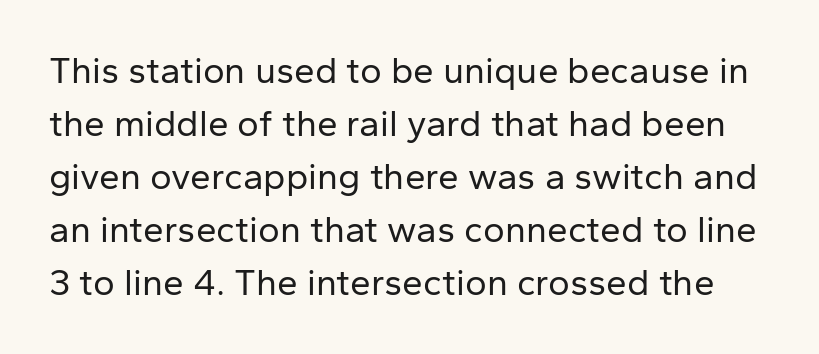
{"serif": "no", "italic": "no", "bold": "no", "weight": "regular", "width": "normal", "stroke_contrast": "low", "x_height": "medium", "monospaced": "no", "underline": "no", "line_spacing": "normal", "line_spacing_ratio": 1.43, "letter_spacing": "normal", "letter_spacing_em": 0.0, "glyph_px": 37}
